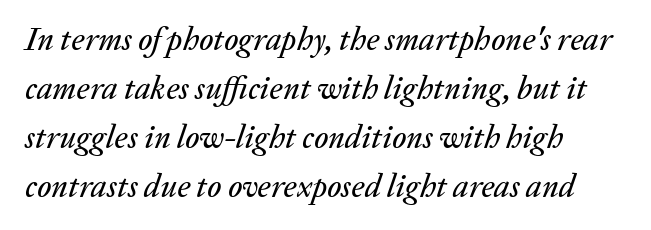
The image shows 32 px text type, italic (leaning right); set left-aligned, normal line spacing (1.53x), normal letter spacing, not underlined; low stroke contrast and a medium x-height.
